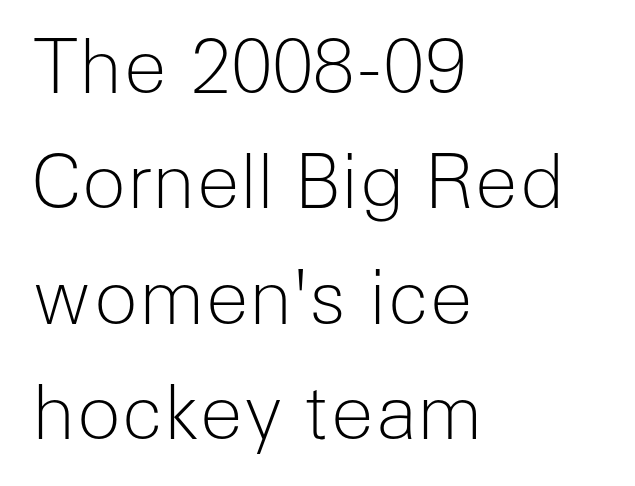
{"serif": "no", "italic": "no", "bold": "no", "weight": "light", "width": "normal", "stroke_contrast": "low", "x_height": "medium", "monospaced": "no", "underline": "no", "align": "left", "line_spacing": "normal", "line_spacing_ratio": 1.56, "letter_spacing": "normal", "letter_spacing_em": 0.0, "glyph_px": 74}
